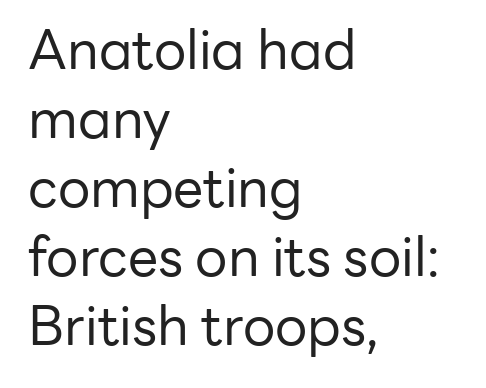
A typesetter would label this face a sans. Proportional: the letters do not fall into vertical columns. When letters stand straight like this, we call the style roman or upright. Default kerning and tracking; the words read as compact shapes. The words here are not underlined.
